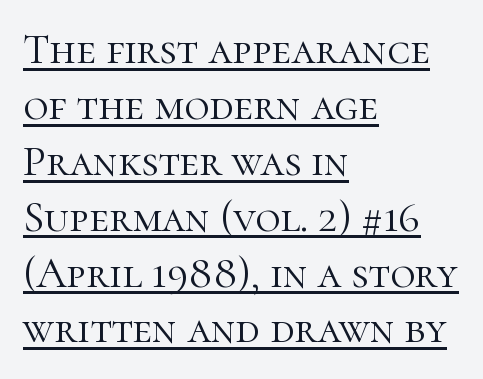
The image shows 43 px light serif type, upright; set left-aligned, normal line spacing (1.3x), normal letter spacing, underlined; high stroke contrast and a medium x-height.
